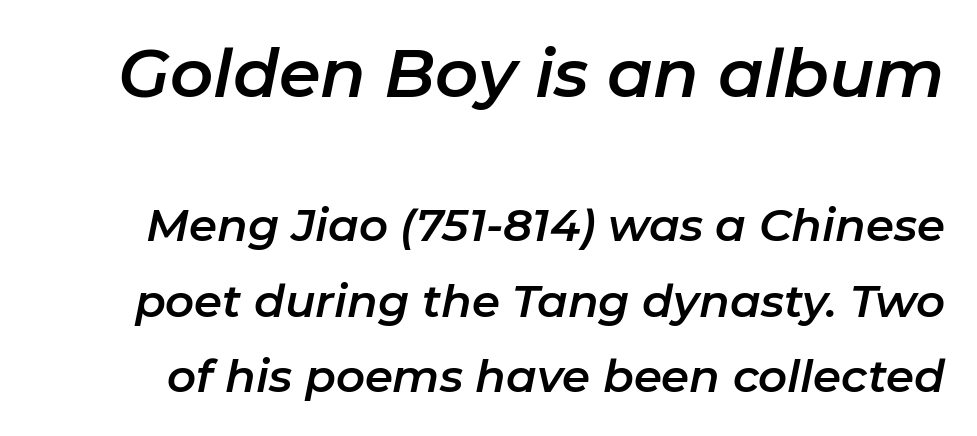
The image shows 67 px text type, italic (leaning right); set normal line spacing (1.67x), normal letter spacing, not underlined; the first (top) block is 1.49x larger; low stroke contrast and a medium x-height.
